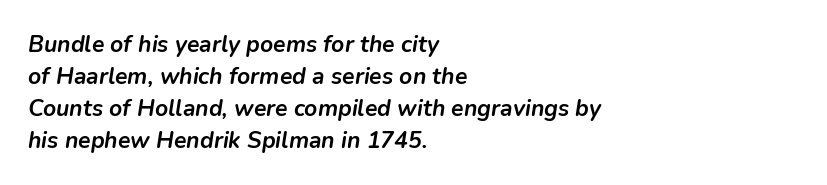
The image shows 23 px bold type, italic (leaning right); set left-aligned, normal line spacing (1.39x), normal letter spacing, not underlined.
